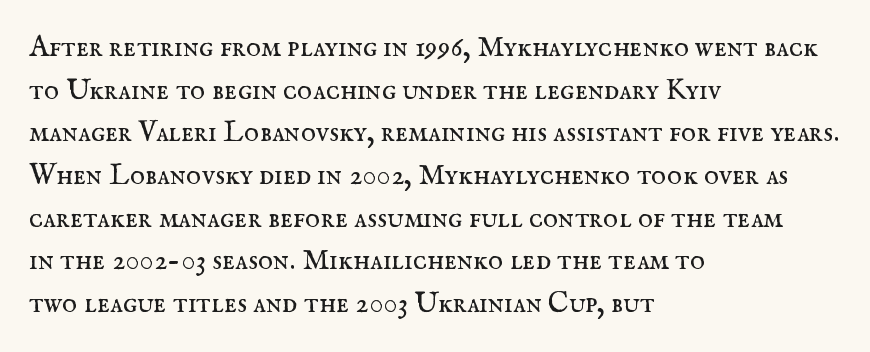
Q: Is the text bold? A: No.
Q: Is the text italic (slanted)? A: No, it is upright.
Q: Is the typeface a serif or a sans-serif typeface? A: Serif.
Q: Is the text underlined? A: No.
Q: How is the paragraph aligned? A: Left-aligned.
Q: Is the spacing between letters normal or unusually wide? A: Normal.
Q: Is the spacing between lines tight, normal or loose? A: Normal.
Q: Width (condensed, normal, or wide)? A: Normal.
Q: Stroke contrast? A: Medium.
Q: x-height? A: Small.
Q: Monospaced? A: No.
